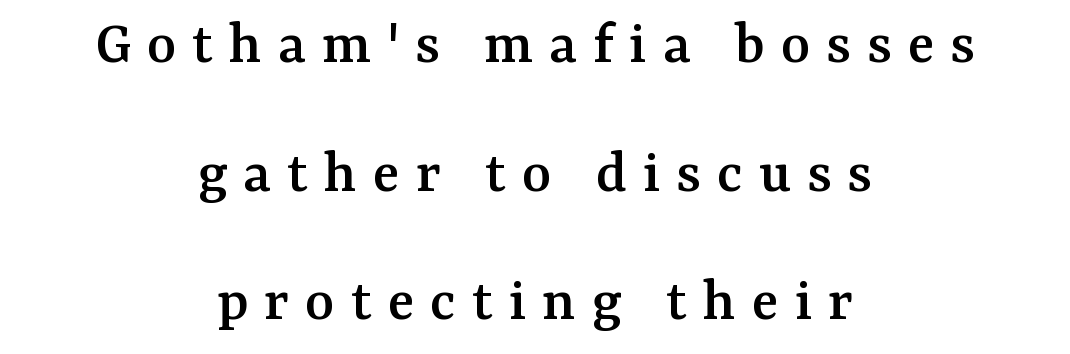
{"serif": "yes", "italic": "no", "width": "normal", "stroke_contrast": "medium", "x_height": "medium", "monospaced": "no", "underline": "no", "align": "center", "line_spacing": "loose", "line_spacing_ratio": 2.04, "letter_spacing": "wide", "letter_spacing_em": 0.25, "glyph_px": 63}
